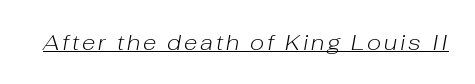
Is this a heavy cut? Hardly; it is regular or lighter. What decoration does the sample have? An underline. This sample uses an oblique cut, with every glyph tilted off the vertical.
